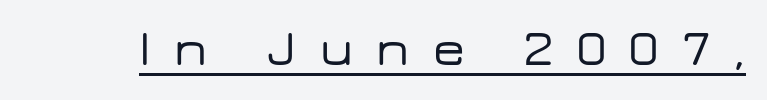
The image shows 50 px wide sans-serif type, upright; set unusually wide letter spacing (+0.47 em), underlined; low stroke contrast and a medium x-height.
